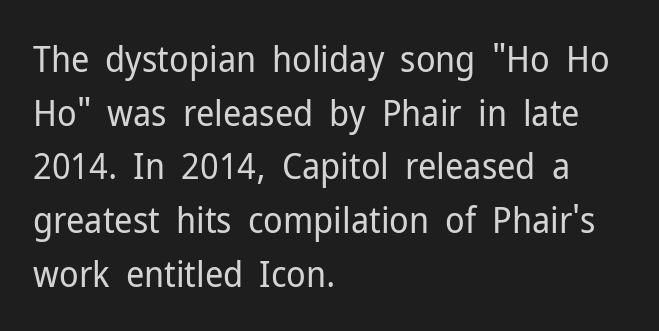
The image shows 36 px regular-weight sans-serif type, upright; set left-aligned, normal line spacing (1.49x), normal letter spacing, not underlined; low stroke contrast and a medium x-height.
